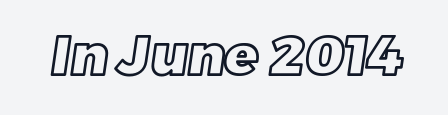
The image shows 55 px text type; set normal letter spacing, not underlined; a large x-height.
